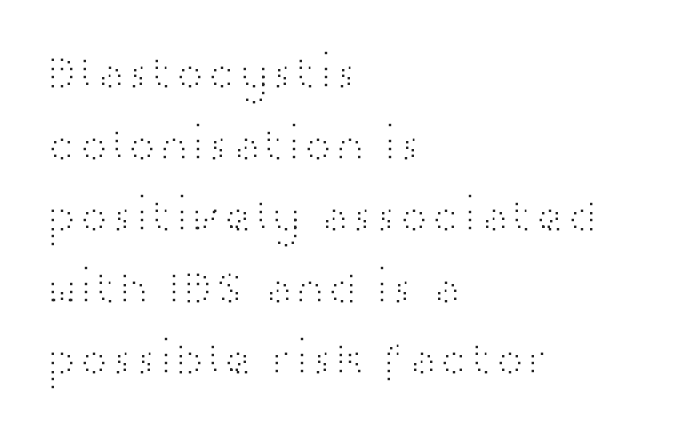
{"serif": "no", "italic": "no", "bold": "no", "weight": "light", "width": "wide", "stroke_contrast": "high", "x_height": "medium", "monospaced": "no", "underline": "no", "align": "left", "line_spacing": "normal", "line_spacing_ratio": 1.49, "letter_spacing": "normal", "letter_spacing_em": 0.0, "glyph_px": 48}
